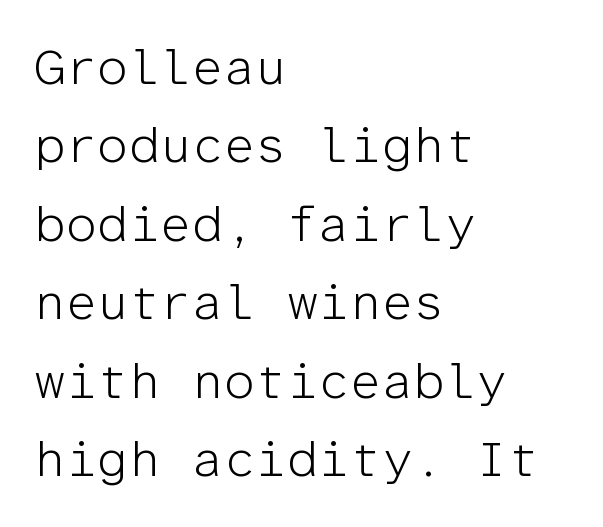
{"serif": "no", "italic": "no", "bold": "no", "weight": "light", "width": "normal", "stroke_contrast": "low", "x_height": "medium", "monospaced": "yes", "underline": "no", "align": "left", "line_spacing": "normal", "line_spacing_ratio": 1.57, "letter_spacing": "normal", "letter_spacing_em": 0.0, "glyph_px": 50}
